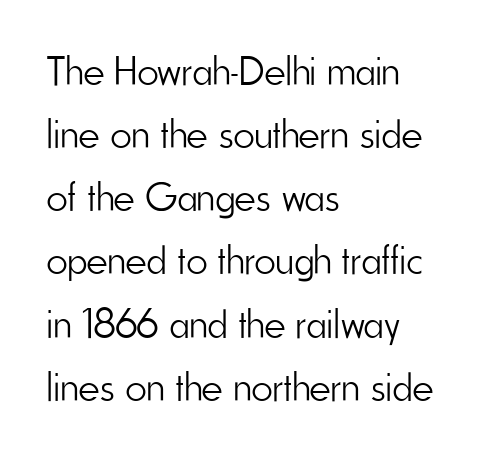
Glyph-to-glyph distance matches everyday printed text. Ordinary non-slanted type is in use. Each line starts at the same left margin while the right side varies. The passage shown is typeset with a sans-serif family.
